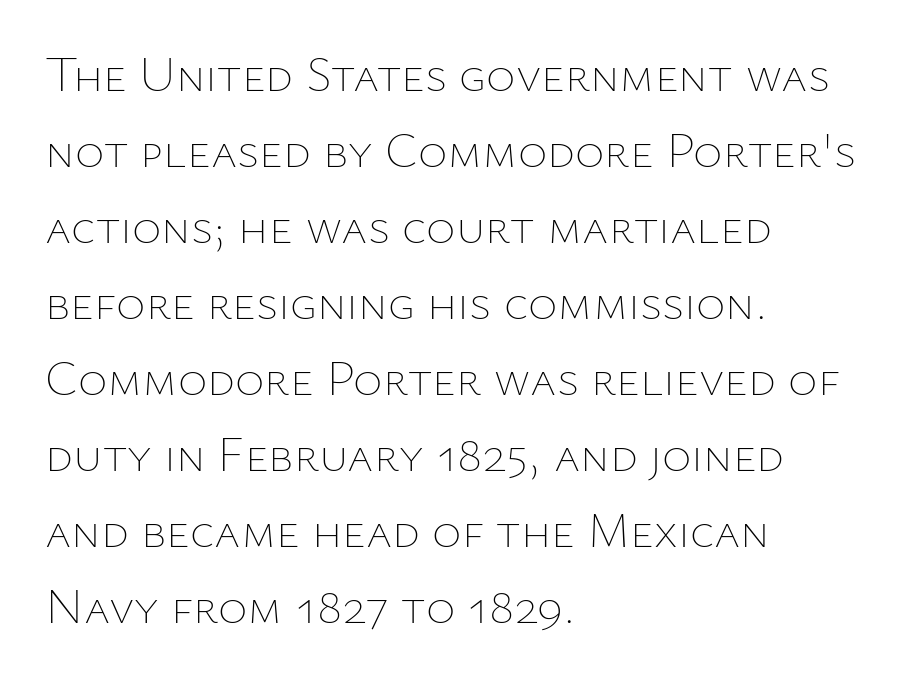
Horizontal alignment here is leftward, the default for most running prose. Is this a heavy cut? Hardly; it is regular or lighter. Note the varied advance widths — an 'i' is clearly narrower than an 'm'. These lines were composed using upright roman letters. Just letters on the line, the space beneath them empty. Caption: standard tracking, unaltered.
